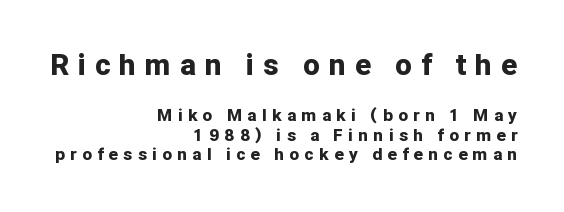
Q: Is the text bold? A: Yes.
Q: Is the text italic (slanted)? A: No, it is upright.
Q: Is the typeface a serif or a sans-serif typeface? A: Sans-serif.
Q: Is the text underlined? A: No.
Q: How is the paragraph aligned? A: Right-aligned.
Q: Is the spacing between letters normal or unusually wide? A: Unusually wide.
Q: Which block of text is set in a larger size, the first (top) or the second (bottom)? A: The first (top) one.
Q: Width (condensed, normal, or wide)? A: Normal.
Q: Stroke contrast? A: Low.
Q: x-height? A: Medium.
Q: Monospaced? A: No.
